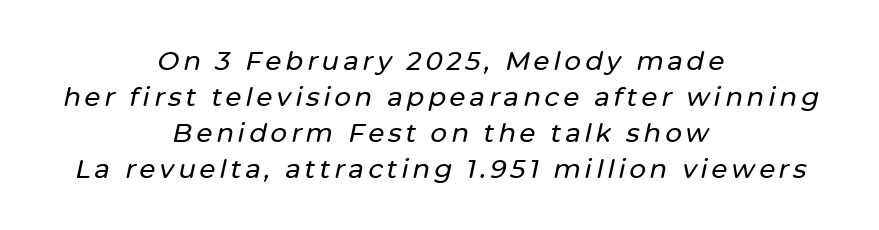
{"italic": "yes", "lean": "right", "slant_degrees": 12, "underline": "no", "align": "center", "line_spacing": "normal", "line_spacing_ratio": 1.39, "glyph_px": 26}
